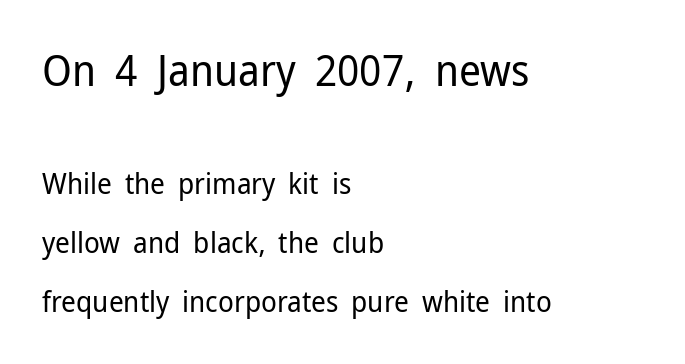
The image shows 43 px regular-weight sans-serif type, upright; set left-aligned, loose line spacing (2.04x), normal letter spacing, not underlined; the first (top) block is 1.48x larger; low stroke contrast and a medium x-height.
